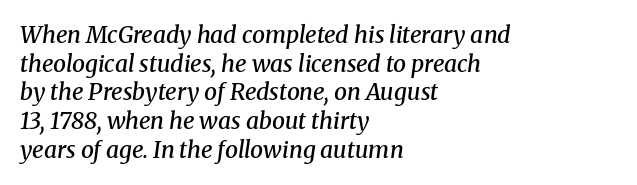
Q: Is the text bold? A: Semi-bold.
Q: Is the text italic (slanted)? A: Yes, it leans right by about 8 degrees.
Q: Is the text underlined? A: No.
Q: How is the paragraph aligned? A: Left-aligned.
Q: Is the spacing between letters normal or unusually wide? A: Normal.
Q: Is the spacing between lines tight, normal or loose? A: Normal.
